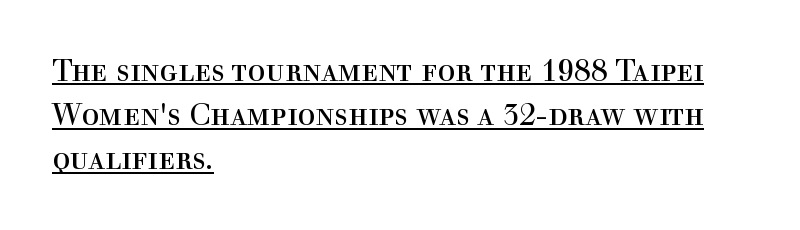
{"serif": "yes", "italic": "no", "bold": "no", "weight": "regular", "width": "normal", "x_height": "medium", "monospaced": "no", "underline": "yes", "align": "left", "line_spacing": "normal", "line_spacing_ratio": 1.47, "letter_spacing": "normal", "letter_spacing_em": 0.0, "glyph_px": 30}
